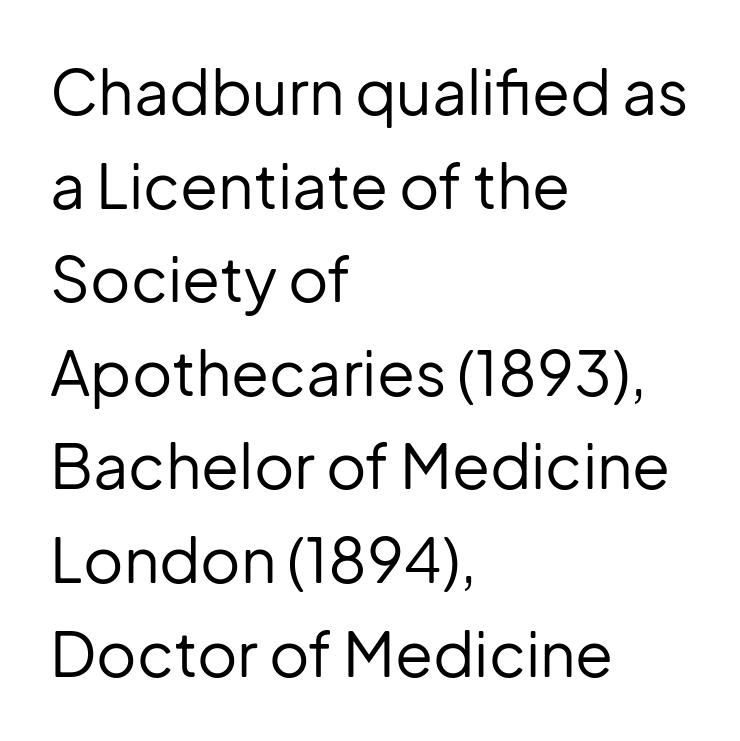
The image shows 62 px regular-weight sans-serif type, upright; set left-aligned, normal line spacing (1.51x), normal letter spacing, not underlined; low stroke contrast and a medium x-height.
